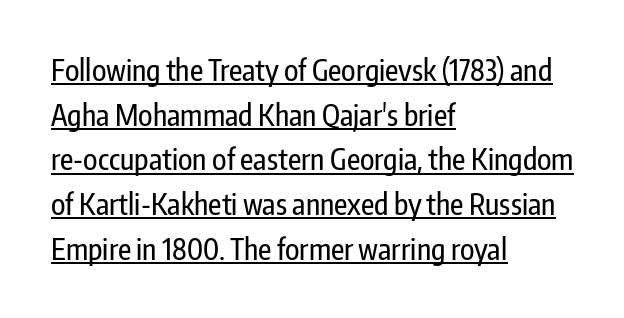
The image shows 29 px condensed sans-serif type, upright; set left-aligned, normal line spacing (1.54x), normal letter spacing, underlined; low stroke contrast and a medium x-height.
